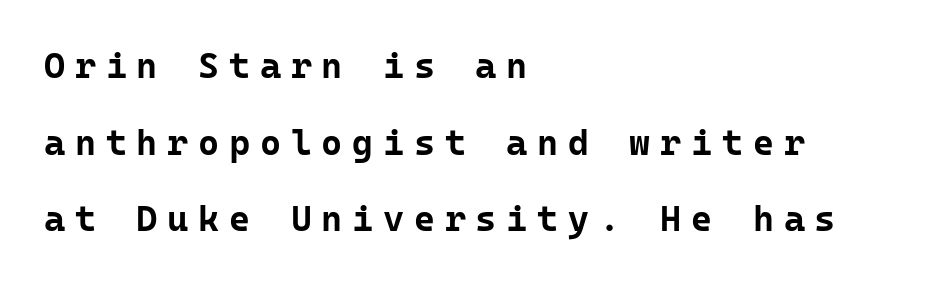
The image shows 36 px bold sans-serif type, upright, monospaced; set left-aligned, loose line spacing (2.13x), unusually wide letter spacing (+0.27 em), not underlined; low stroke contrast and a medium x-height.
